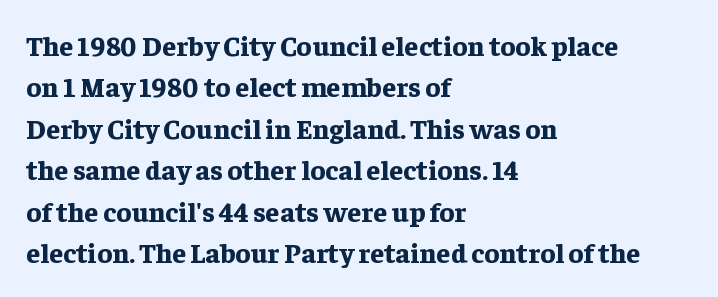
The image shows 28 px bold serif type, upright; set left-aligned, normal line spacing (1.48x), normal letter spacing, not underlined; low stroke contrast and a medium x-height.
